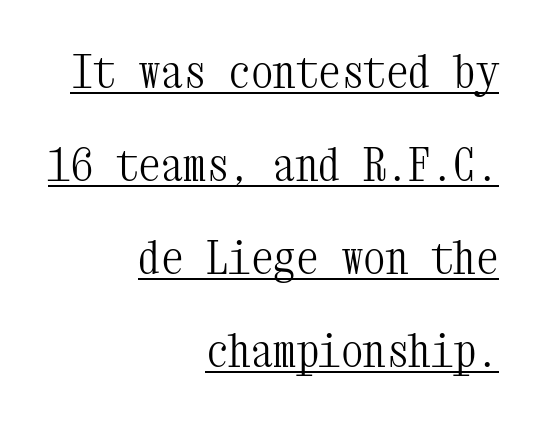
The image shows 45 px light, condensed serif type, upright, monospaced; set right-aligned, loose line spacing (2.07x), normal letter spacing, underlined; medium stroke contrast and a medium x-height.
